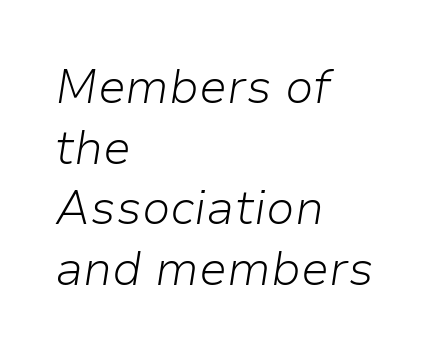
{"italic": "yes", "lean": "right", "slant_degrees": 9, "bold": "no", "weight": "light", "width": "normal", "stroke_contrast": "low", "x_height": "medium", "monospaced": "no", "underline": "no", "align": "left", "line_spacing": "normal", "line_spacing_ratio": 1.29, "letter_spacing": "normal", "letter_spacing_em": 0.0, "glyph_px": 47}
